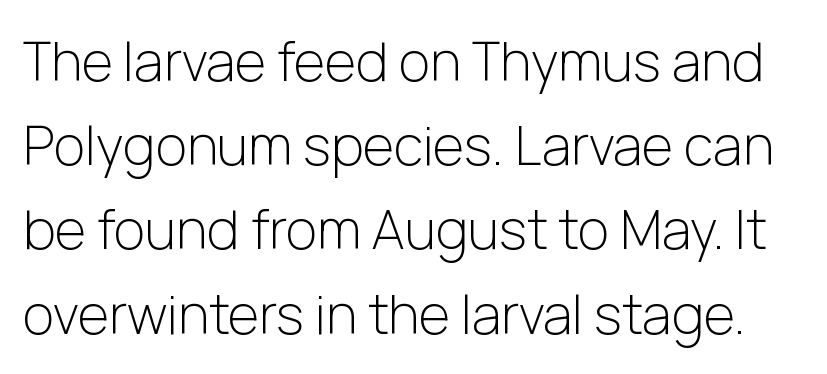
Q: Is the text bold? A: No.
Q: Is the text italic (slanted)? A: No, it is upright.
Q: Is the typeface a serif or a sans-serif typeface? A: Sans-serif.
Q: Is the text underlined? A: No.
Q: Is the spacing between letters normal or unusually wide? A: Normal.
Q: Is the spacing between lines tight, normal or loose? A: Normal.
Q: Width (condensed, normal, or wide)? A: Normal.
Q: Stroke contrast? A: Low.
Q: x-height? A: Medium.
Q: Monospaced? A: No.
